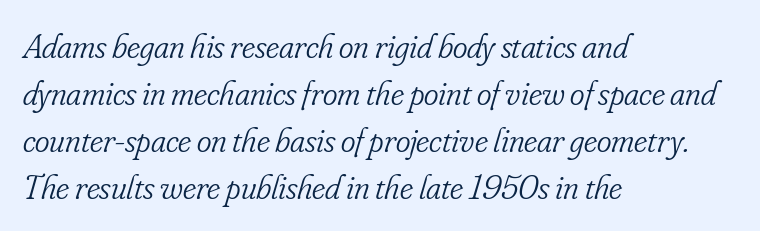
Is the type heavy? It reads as light-to-regular instead. The zone under the glyphs is completely vacant. Each new line begins a customary step beneath the previous one. You could not count columns in this text — the font is proportionally spaced. Between one letter and the next there's only the usual sliver of space.
